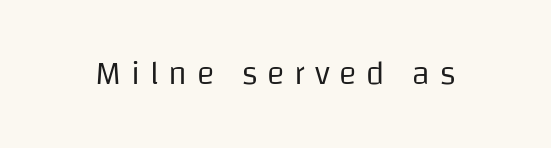
The letters carry no serifs — their stems end cleanly without finishing strokes. The horizontal fit of the characters is loose and conspicuously gappy. Proportional: the letters do not fall into vertical columns. Letters rest on an invisible, unmarked baseline.
